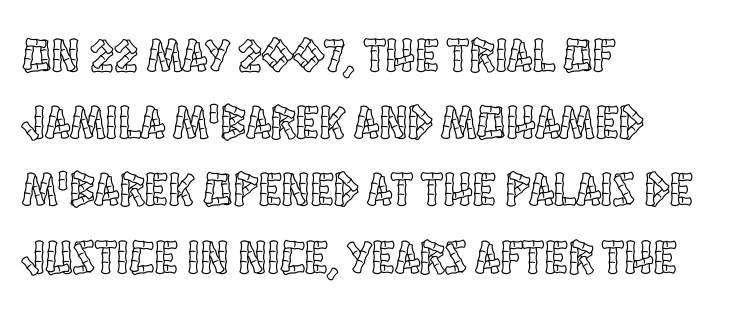
{"italic": "no", "width": "condensed", "x_height": "large", "monospaced": "no", "underline": "no", "align": "left", "line_spacing": "normal", "line_spacing_ratio": 1.4, "letter_spacing": "normal", "letter_spacing_em": 0.0, "glyph_px": 48}
